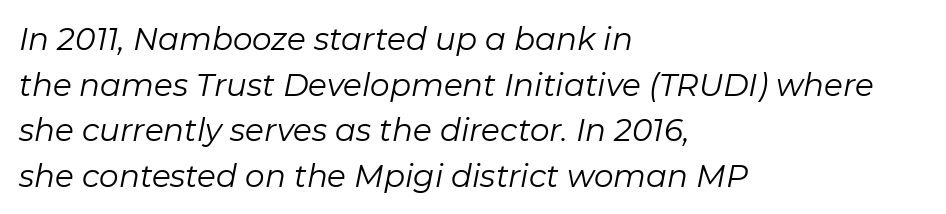
Is this a fixed-width face? No — the glyphs have proportional, varying widths. The words here are not underlined. The weight would be labelled regular, book, light, or lighter still. Interline gaps are of average width in this sample. Visually the block forms a straight wall on the left and a jagged coastline on the right. Tall strokes in this sample are angled rather than plumb.
